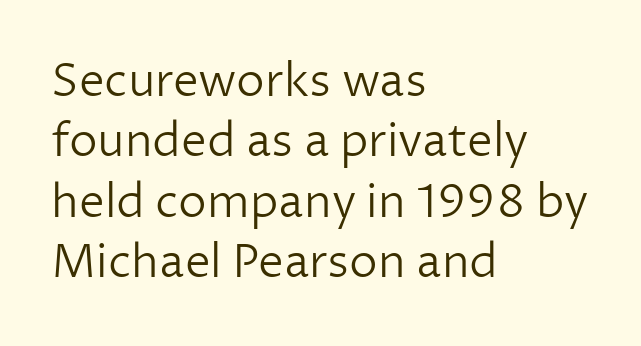
{"serif": "no", "italic": "no", "bold": "no", "weight": "light", "width": "normal", "stroke_contrast": "low", "x_height": "medium", "monospaced": "no", "underline": "no", "align": "left", "line_spacing": "normal", "line_spacing_ratio": 1.31, "letter_spacing": "normal", "letter_spacing_em": 0.0, "glyph_px": 46}
